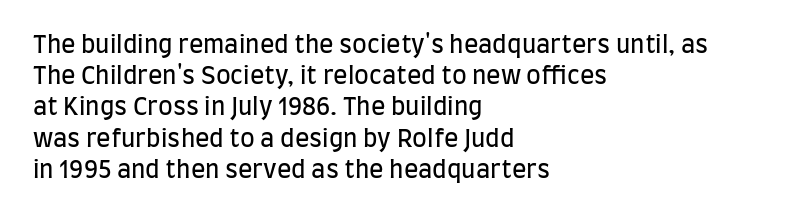
The ragged edge is on the right, which tells us the setting is flush left. The passage shown is not underscored anywhere. These lines were composed using upright roman letters. This sample uses plain, unmodified letter spacing. Reading down the column, the eye jumps a familiar distance to each next line.
